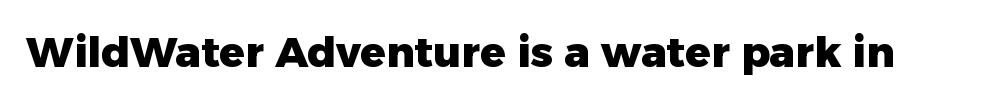
The image shows 42 px heavy sans-serif type, upright; set normal letter spacing, not underlined; low stroke contrast and a medium x-height.
